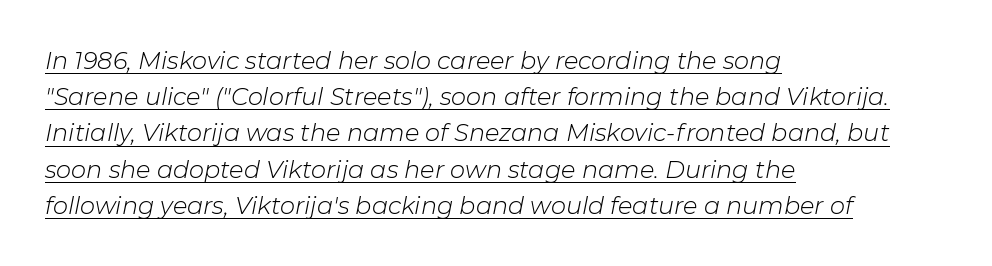
Somebody hit Ctrl+U on this one — the words are underlined. No heavy texture on the line: the type isn't bold. Line starts are locked; line ends wander. The text carries the slant typical of an italic or oblique font. The letterforms sit shoulder to shoulder at normal distance.
